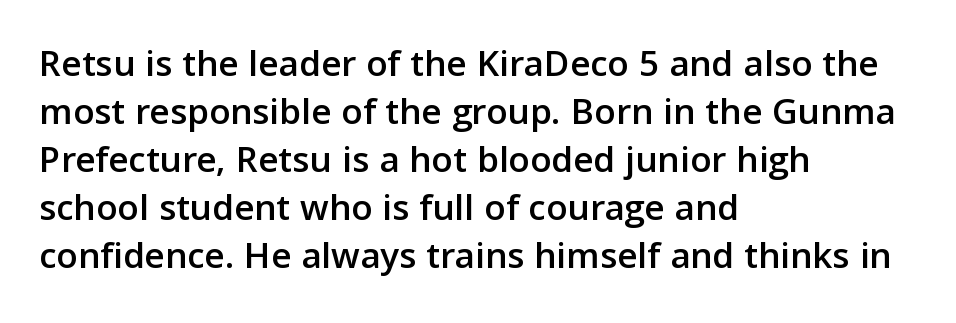
{"serif": "no", "italic": "no", "width": "normal", "stroke_contrast": "low", "x_height": "medium", "monospaced": "no", "underline": "no", "align": "left", "line_spacing_ratio": 1.23, "letter_spacing": "normal", "letter_spacing_em": 0.0, "glyph_px": 39}
